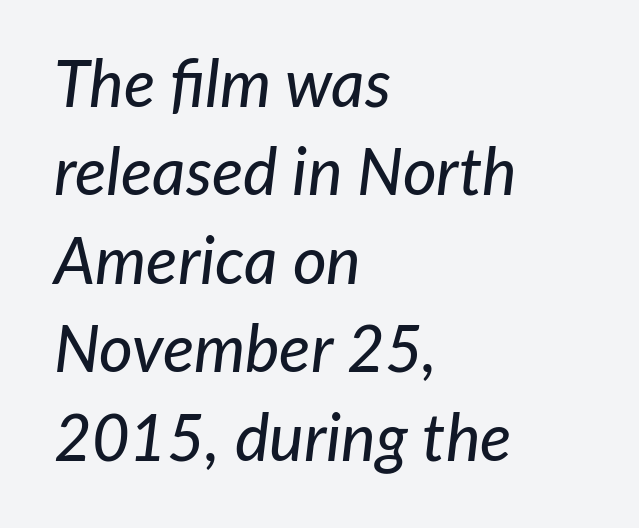
The image shows 65 px text type, italic (leaning right); set left-aligned, normal line spacing (1.36x), normal letter spacing, not underlined; low stroke contrast and a medium x-height.
